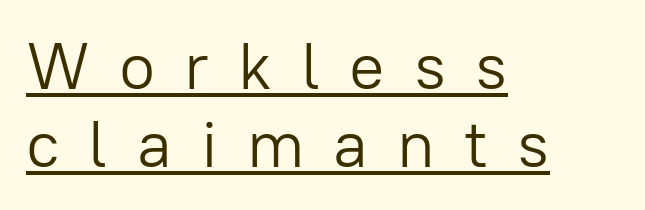
{"serif": "no", "italic": "no", "bold": "no", "weight": "light", "width": "normal", "stroke_contrast": "low", "x_height": "medium", "monospaced": "no", "underline": "yes", "align": "left", "line_spacing_ratio": 1.18, "letter_spacing": "wide", "letter_spacing_em": 0.44, "glyph_px": 66}
